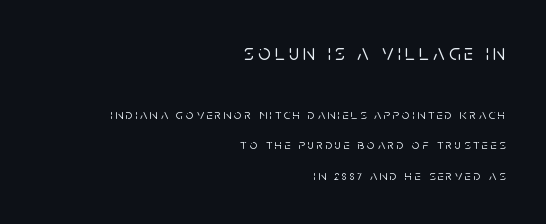
Q: Is the text italic (slanted)? A: No, it is upright.
Q: Is the text underlined? A: No.
Q: How is the paragraph aligned? A: Right-aligned.
Q: Is the spacing between lines tight, normal or loose? A: Loose.
Q: Which block of text is set in a larger size, the first (top) or the second (bottom)? A: The first (top) one.
